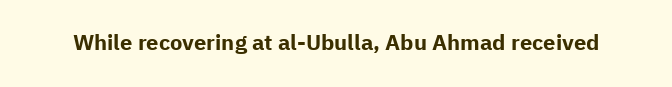
The image shows 22 px bold type, upright; set normal letter spacing, not underlined.
